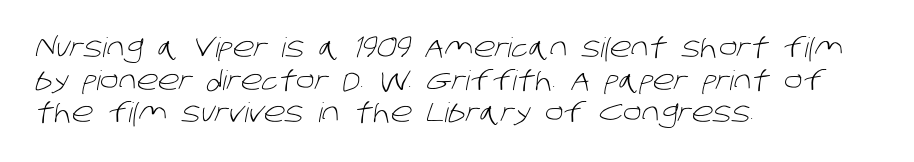
The image shows 27 px text type; set left-aligned, line spacing 1.21x, normal letter spacing, not underlined.
